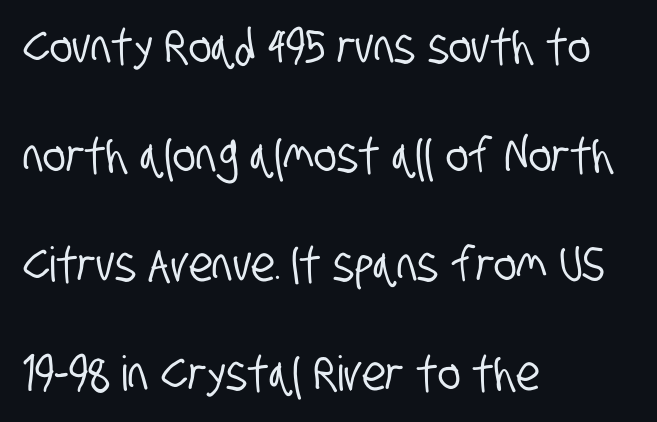
Q: Is the typeface a serif or a sans-serif typeface? A: Sans-serif.
Q: Is the text underlined? A: No.
Q: How is the paragraph aligned? A: Left-aligned.
Q: Is the spacing between letters normal or unusually wide? A: Normal.
Q: Is the spacing between lines tight, normal or loose? A: Loose.
Q: Width (condensed, normal, or wide)? A: Condensed.
Q: Stroke contrast? A: Low.
Q: x-height? A: Large.
Q: Monospaced? A: No.
